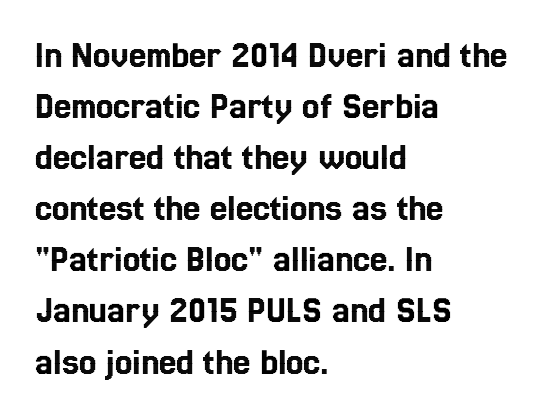
{"italic": "no", "width": "condensed", "x_height": "medium", "monospaced": "no", "underline": "no", "align": "left", "line_spacing": "normal", "line_spacing_ratio": 1.31, "letter_spacing": "normal", "letter_spacing_em": 0.0, "glyph_px": 39}
